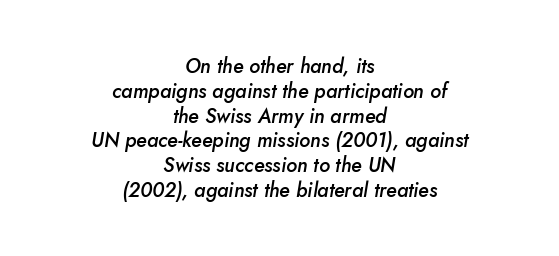
{"italic": "yes", "lean": "right", "slant_degrees": 5, "bold": "semi", "underline": "no", "align": "center", "line_spacing_ratio": 1.24, "letter_spacing": "normal", "letter_spacing_em": 0.0, "glyph_px": 20}
